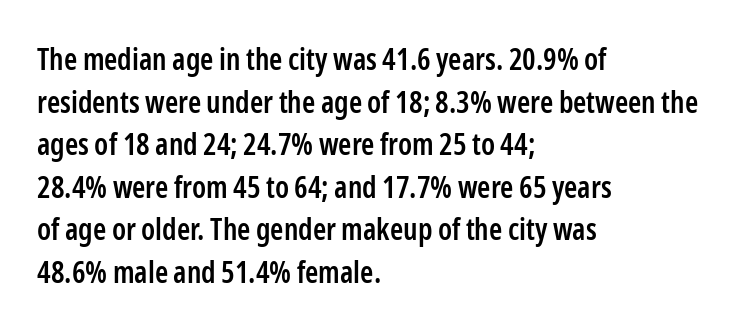
The image shows 30 px semibold, condensed sans-serif type, upright; set left-aligned, normal line spacing (1.42x), normal letter spacing, not underlined; low stroke contrast and a medium x-height.
